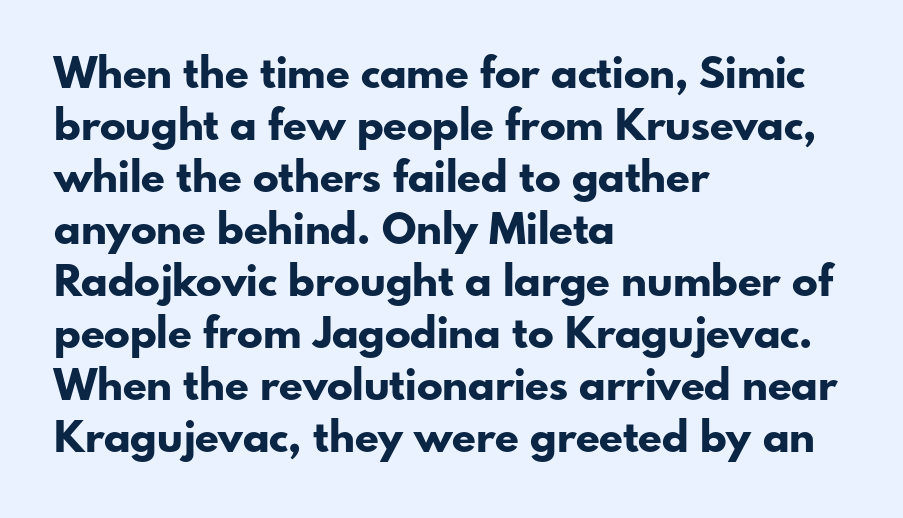
Q: Is the text bold? A: Yes.
Q: Is the text italic (slanted)? A: No, it is upright.
Q: Is the typeface a serif or a sans-serif typeface? A: Sans-serif.
Q: Is the text underlined? A: No.
Q: How is the paragraph aligned? A: Left-aligned.
Q: Is the spacing between letters normal or unusually wide? A: Normal.
Q: Width (condensed, normal, or wide)? A: Normal.
Q: Stroke contrast? A: Low.
Q: x-height? A: Small.
Q: Monospaced? A: No.
